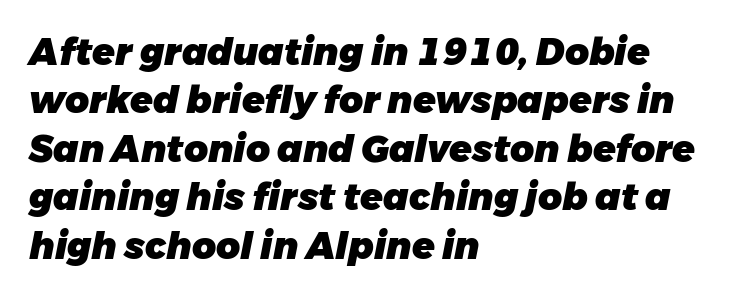
The image shows 37 px heavy type, italic (leaning right); set left-aligned, normal line spacing (1.31x), normal letter spacing, not underlined; low stroke contrast and a medium x-height.
